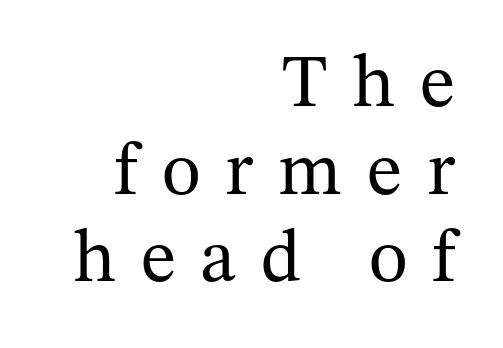
Q: Is the text bold? A: No.
Q: Is the text italic (slanted)? A: No, it is upright.
Q: Is the typeface a serif or a sans-serif typeface? A: Serif.
Q: Is the text underlined? A: No.
Q: How is the paragraph aligned? A: Right-aligned.
Q: Is the spacing between letters normal or unusually wide? A: Unusually wide.
Q: Width (condensed, normal, or wide)? A: Normal.
Q: Stroke contrast? A: Medium.
Q: x-height? A: Medium.
Q: Monospaced? A: No.
